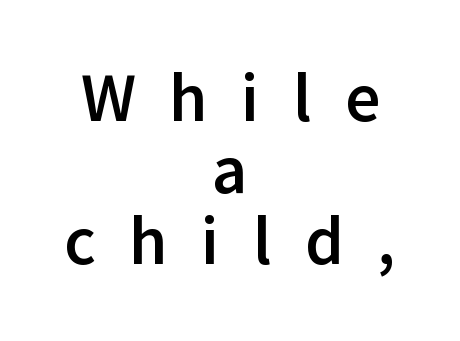
Vertical spacing — tight. Here the glyphs are tracked loosely, breaking word shapes into spaced letters. The strokes are fattened all the way to bold. The type family on display is of the sans-serif kind.
